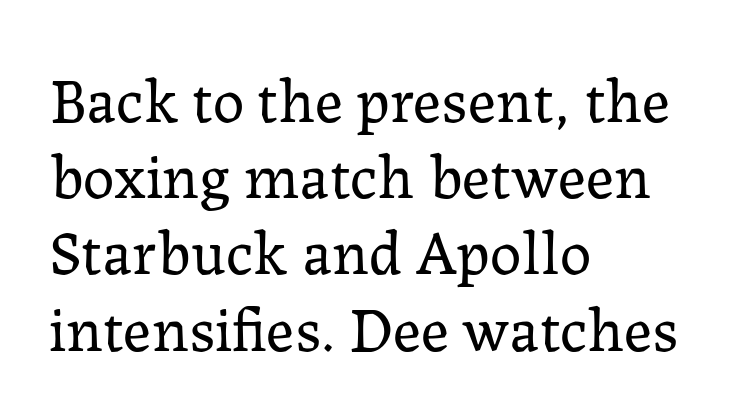
Q: Is the text bold? A: No.
Q: Is the text italic (slanted)? A: No, it is upright.
Q: Is the typeface a serif or a sans-serif typeface? A: Serif.
Q: Is the text underlined? A: No.
Q: How is the paragraph aligned? A: Left-aligned.
Q: Is the spacing between letters normal or unusually wide? A: Normal.
Q: Width (condensed, normal, or wide)? A: Normal.
Q: Stroke contrast? A: Low.
Q: x-height? A: Medium.
Q: Monospaced? A: No.
